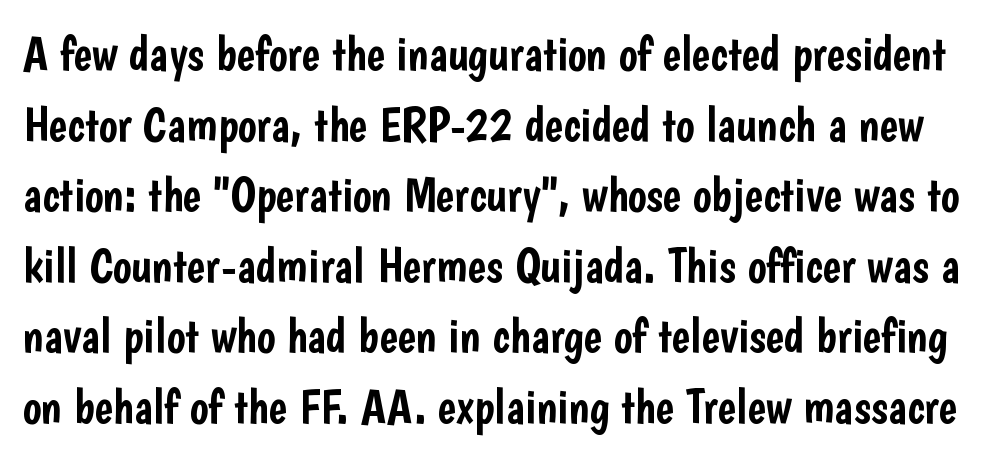
Q: Is the text italic (slanted)? A: No, it is upright.
Q: Is the typeface a serif or a sans-serif typeface? A: Sans-serif.
Q: Is the text underlined? A: No.
Q: Is the spacing between letters normal or unusually wide? A: Normal.
Q: Is the spacing between lines tight, normal or loose? A: Normal.
Q: Width (condensed, normal, or wide)? A: Condensed.
Q: Stroke contrast? A: Low.
Q: x-height? A: Medium.
Q: Monospaced? A: No.
